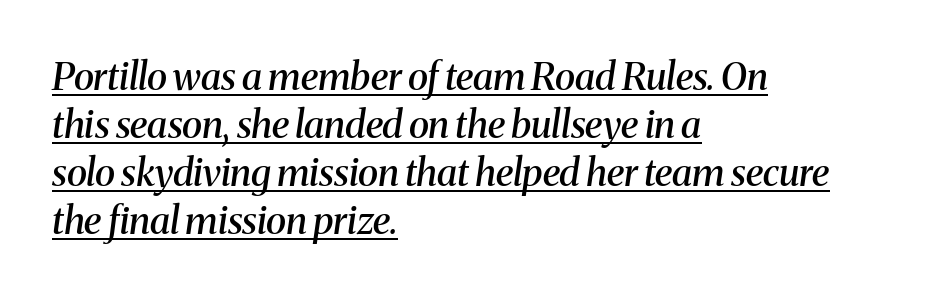
Q: Is the text bold? A: Semi-bold.
Q: Is the text italic (slanted)? A: Yes, it leans right by about 8 degrees.
Q: Is the typeface a serif or a sans-serif typeface? A: Serif.
Q: Is the text underlined? A: Yes.
Q: How is the paragraph aligned? A: Left-aligned.
Q: Is the spacing between letters normal or unusually wide? A: Normal.
Q: Is the spacing between lines tight, normal or loose? A: Normal.
Q: Width (condensed, normal, or wide)? A: Normal.
Q: Stroke contrast? A: Medium.
Q: x-height? A: Medium.
Q: Monospaced? A: No.
